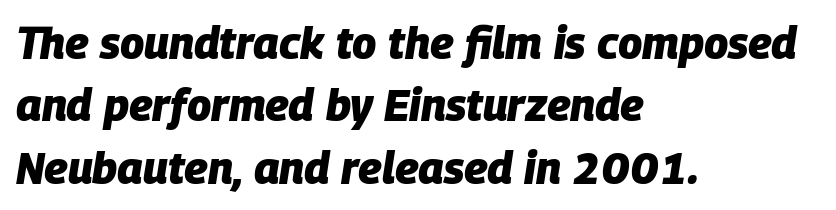
Character widths vary here, with narrow letters taking less room than wide ones. There is no visible air inserted between adjacent glyphs. This block has exactly the height ordinary leading produces. Every letter is thick-stroked: bold, no question. Does the lettering tilt? It does — this is italic.
